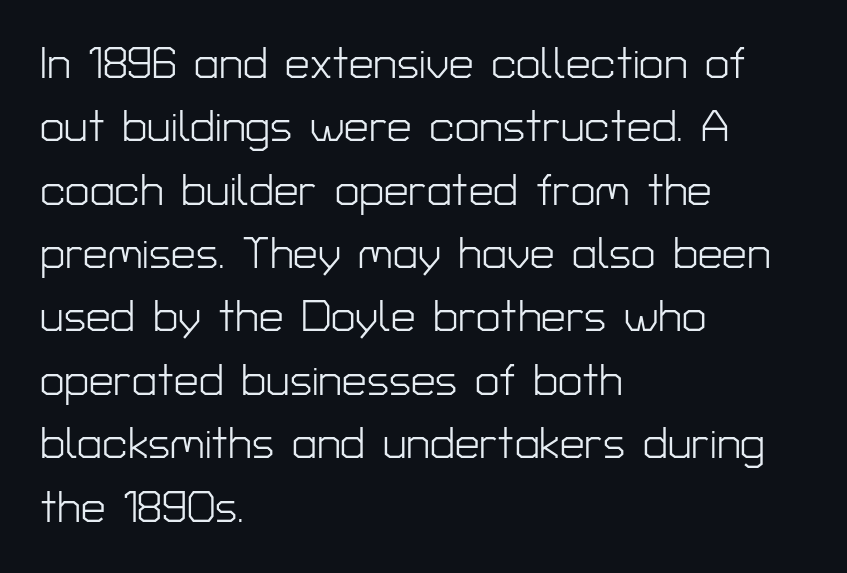
Q: Is the text bold? A: No.
Q: Is the text italic (slanted)? A: No, it is upright.
Q: Is the typeface a serif or a sans-serif typeface? A: Sans-serif.
Q: Is the text underlined? A: No.
Q: How is the paragraph aligned? A: Left-aligned.
Q: Is the spacing between letters normal or unusually wide? A: Normal.
Q: Is the spacing between lines tight, normal or loose? A: Normal.
Q: Width (condensed, normal, or wide)? A: Normal.
Q: Stroke contrast? A: Low.
Q: x-height? A: Medium.
Q: Monospaced? A: No.
